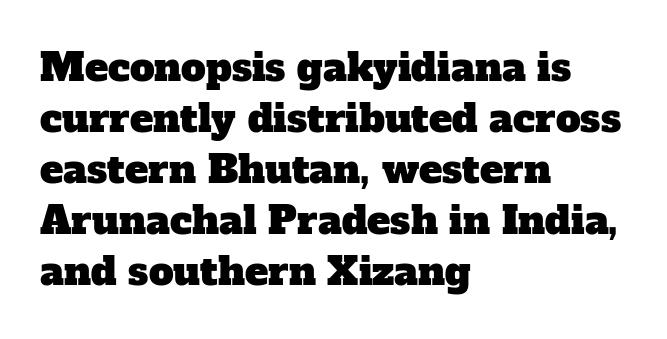
The image shows 39 px serif type; set left-aligned, normal line spacing (1.31x), normal letter spacing, not underlined; low stroke contrast and a medium x-height.
